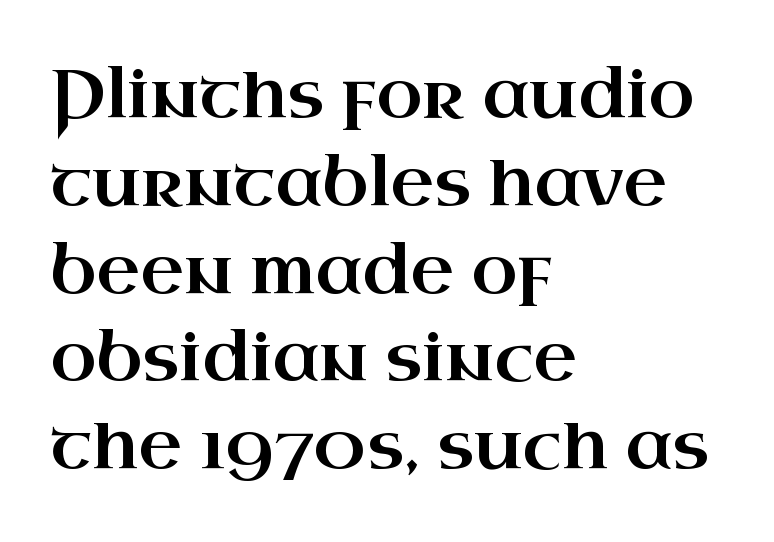
Q: Is the text italic (slanted)? A: No, it is upright.
Q: Is the typeface a serif or a sans-serif typeface? A: Serif.
Q: Is the text underlined? A: No.
Q: How is the paragraph aligned? A: Left-aligned.
Q: Is the spacing between letters normal or unusually wide? A: Normal.
Q: Is the spacing between lines tight, normal or loose? A: Normal.
Q: Width (condensed, normal, or wide)? A: Wide.
Q: Stroke contrast? A: High.
Q: x-height? A: Small.
Q: Monospaced? A: No.
